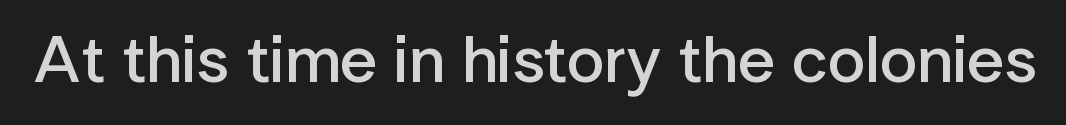
Q: Is the text bold? A: Semi-bold.
Q: Is the text italic (slanted)? A: No, it is upright.
Q: Is the typeface a serif or a sans-serif typeface? A: Sans-serif.
Q: Is the text underlined? A: No.
Q: Is the spacing between letters normal or unusually wide? A: Normal.
Q: Width (condensed, normal, or wide)? A: Normal.
Q: Stroke contrast? A: Low.
Q: x-height? A: Medium.
Q: Monospaced? A: No.
